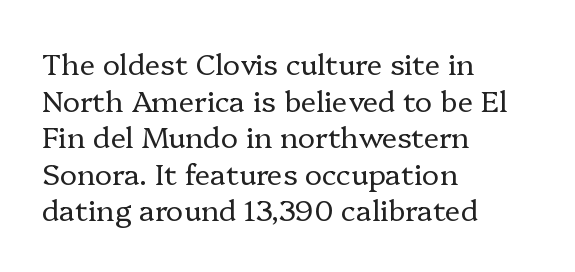
{"serif": "yes", "italic": "no", "bold": "no", "weight": "regular", "width": "normal", "stroke_contrast": "low", "x_height": "medium", "monospaced": "no", "underline": "no", "align": "left", "line_spacing": "normal", "line_spacing_ratio": 1.26, "letter_spacing": "normal", "letter_spacing_em": 0.0, "glyph_px": 29}
